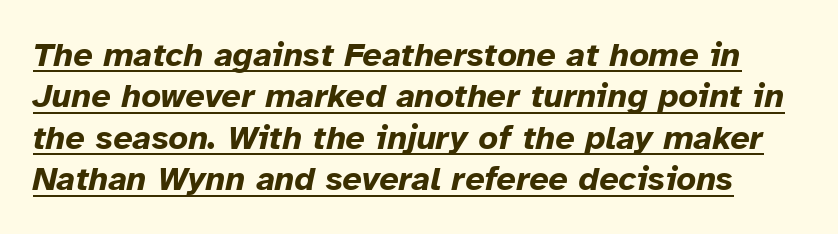
Emphasis is given by a line drawn under the lettering. Looks like regular typesetting: each glyph gets only the width it needs. Inter-character spacing is left at the font's built-in metrics. The glyphs look as if they've been sheared to an angle. You'd pick this weight for a headline — it's a proper bold.
